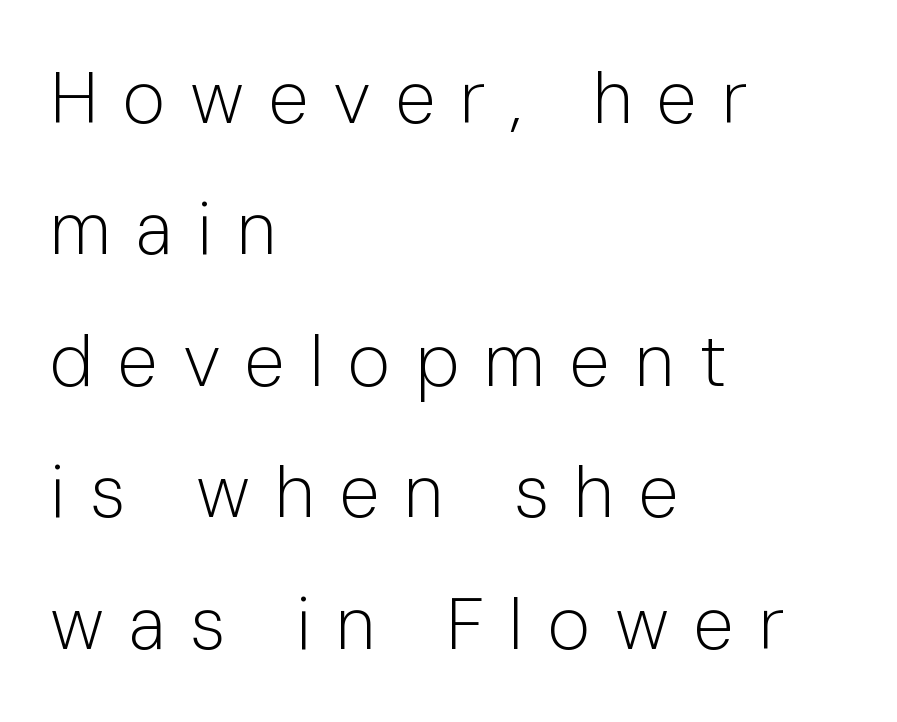
The image shows 73 px light sans-serif type, upright; set left-aligned, line spacing 1.8x, unusually wide letter spacing (+0.34 em), not underlined; low stroke contrast and a medium x-height.
